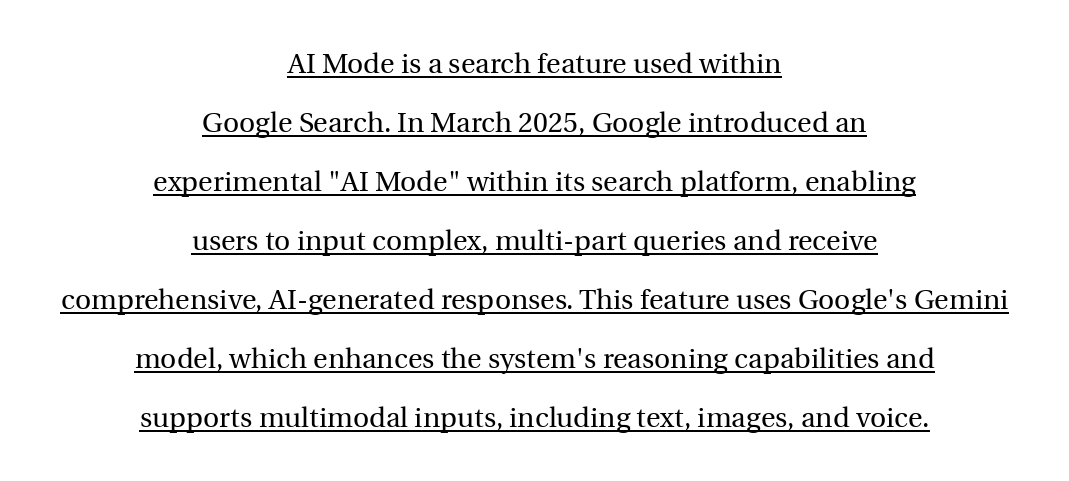
Varying glyph widths throughout — classic text-font behaviour. Is the type heavy? It reads as light-to-regular instead. The rag falls on both sides of this text block equally. It's the straight-up-and-down kind of type. One glance says open: line gaps are wider than usual.
